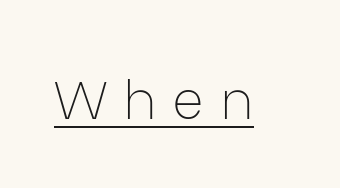
Looks like someone drew a line under every word here. Ascenders rise straight up at ninety degrees. No feet cap the strokes, marking this as sans-serif type. Compared with a typical body face, this is equally light or lighter still.
